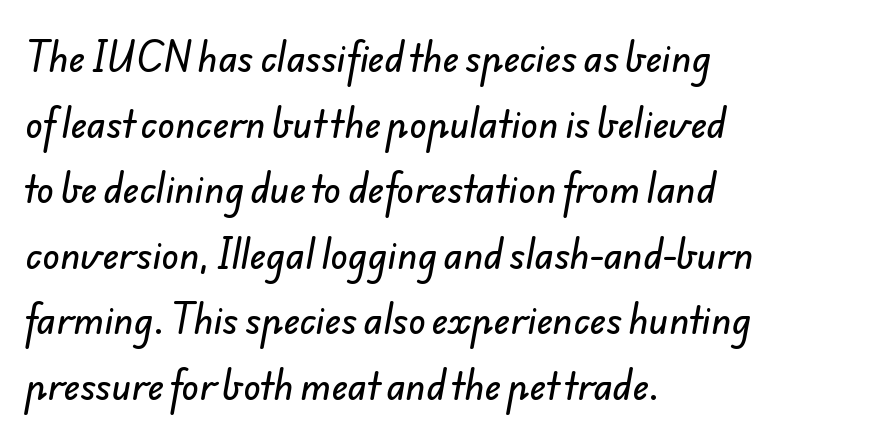
Q: Is the typeface a serif or a sans-serif typeface? A: Sans-serif.
Q: Is the text underlined? A: No.
Q: How is the paragraph aligned? A: Left-aligned.
Q: Is the spacing between letters normal or unusually wide? A: Normal.
Q: Width (condensed, normal, or wide)? A: Normal.
Q: Stroke contrast? A: Low.
Q: x-height? A: Small.
Q: Monospaced? A: No.
